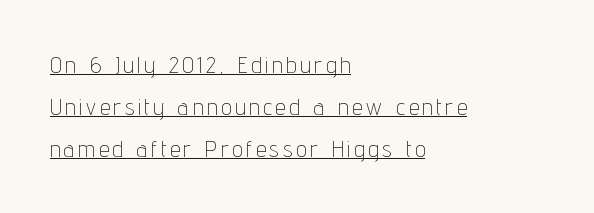
The image shows 23 px text type, upright; set left-aligned, line spacing 1.82x, underlined.
